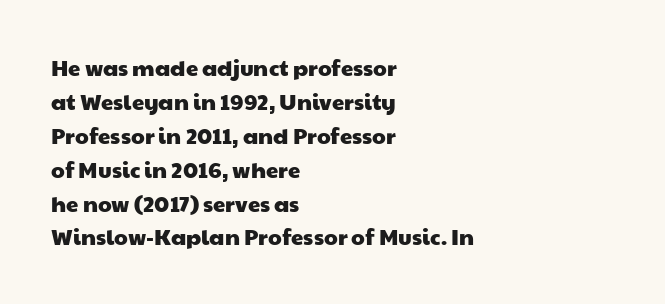
{"underline": "no", "align": "left", "line_spacing": "normal", "line_spacing_ratio": 1.54, "letter_spacing": "normal", "letter_spacing_em": 0.0, "glyph_px": 22}
